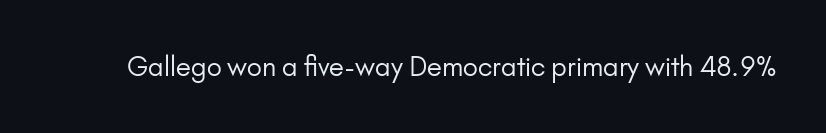
{"italic": "no", "bold": "no", "underline": "no", "letter_spacing": "normal", "letter_spacing_em": 0.0, "glyph_px": 26}
